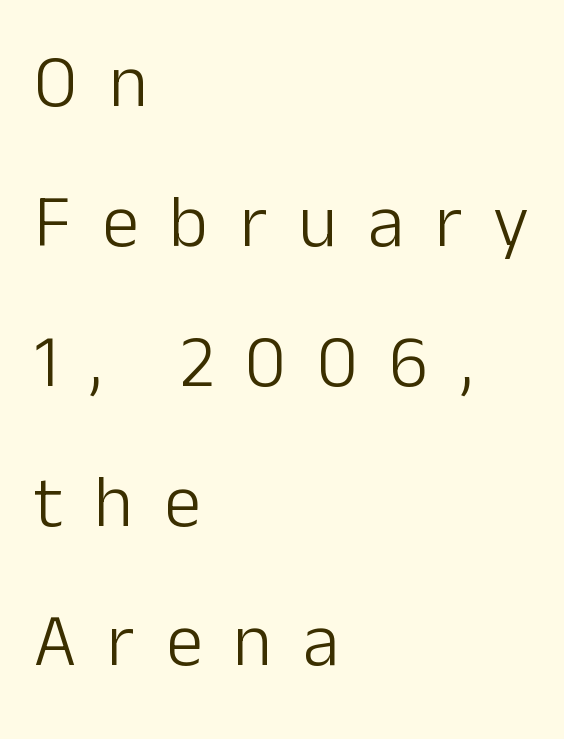
Nothing heavy about these letters — not bold at all. Think of a printed novel: that variable character pitch is what you see here. The font family rendered here belongs to the sans-serif group. Italic? Not at all — the glyphs are vertical. Type without underlining. Teacher's note: observe the even left margin — that is flush-left alignment.
